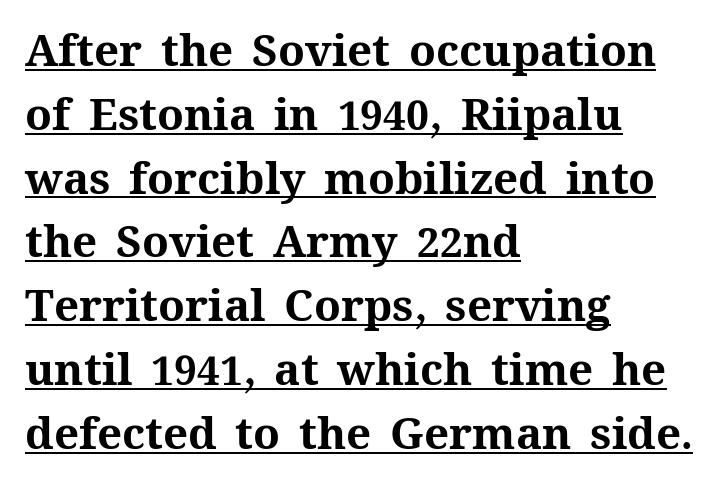
{"italic": "no", "bold": "yes", "weight": "bold", "width": "normal", "stroke_contrast": "medium", "x_height": "medium", "monospaced": "no", "underline": "yes", "align": "left", "line_spacing": "normal", "line_spacing_ratio": 1.45, "letter_spacing": "normal", "letter_spacing_em": 0.0, "glyph_px": 44}
